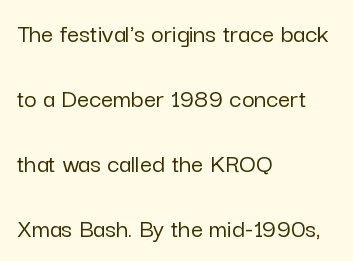
Q: Is the text italic (slanted)? A: No, it is upright.
Q: Is the text underlined? A: No.
Q: How is the paragraph aligned? A: Left-aligned.
Q: Is the spacing between letters normal or unusually wide? A: Normal.
Q: Is the spacing between lines tight, normal or loose? A: Loose.
